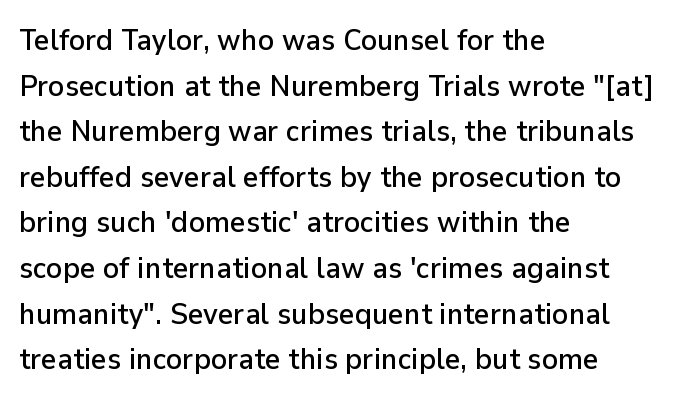
Line beginnings align vertically; line endings do not. The face used here is proportionally spaced, like ordinary book or web type. A normal amount of white space separates one row of letters from the next. Clear beneath every line of the passage. Students, note that the glyphs here touch the page at normal intervals. Font category for this specimen: sans-serif.
